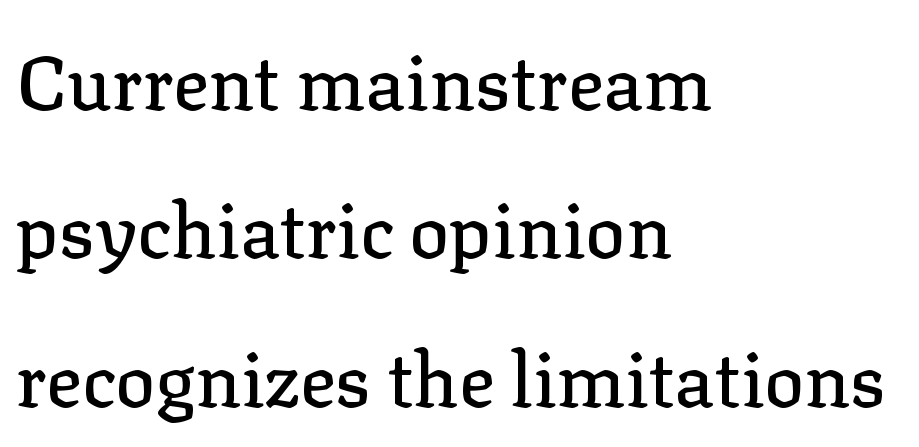
The image shows 75 px serif type, upright; set left-aligned, loose line spacing (1.98x), normal letter spacing, not underlined; low stroke contrast and a medium x-height.
